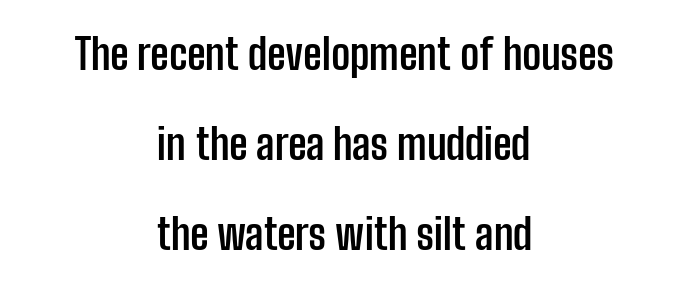
The image shows 42 px semibold, condensed sans-serif type, upright; set centered, loose line spacing (2.14x), normal letter spacing, not underlined; low stroke contrast and a medium x-height.
